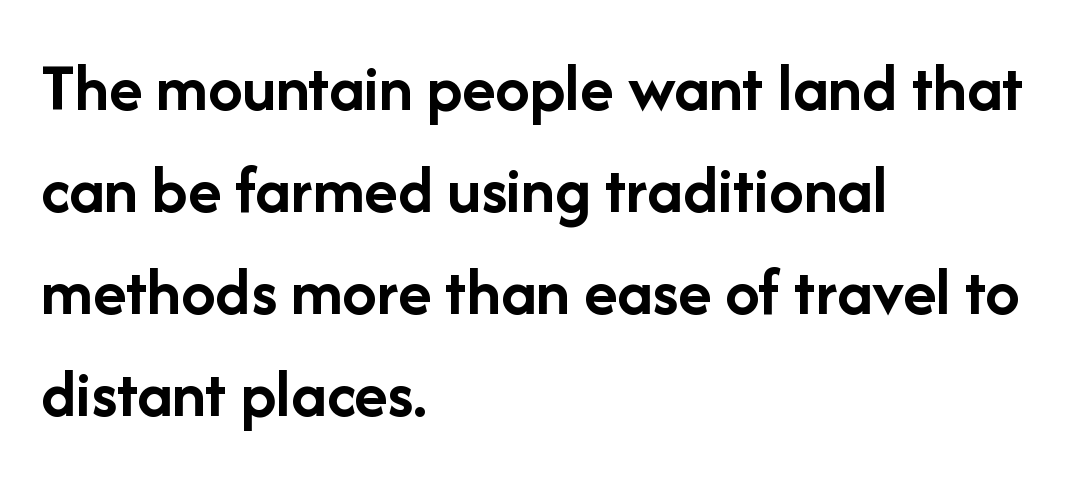
The lettering holds an erect, upright posture throughout. Character widths vary here, with narrow letters taking less room than wide ones. On the weight axis this lands at bold, roughly 700. This sample keeps an unexceptional amount of space between lines. No feet cap the strokes, marking this as sans-serif type. Standard letterfit; no display-style spreading of the glyphs.
